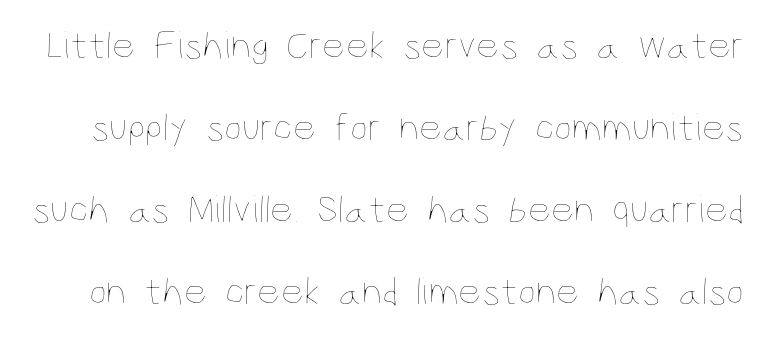
{"italic": "no", "bold": "no", "weight": "thin", "width": "condensed", "stroke_contrast": "low", "x_height": "large", "monospaced": "no", "underline": "no", "line_spacing": "loose", "line_spacing_ratio": 2.05, "letter_spacing": "normal", "letter_spacing_em": 0.0, "glyph_px": 40}
